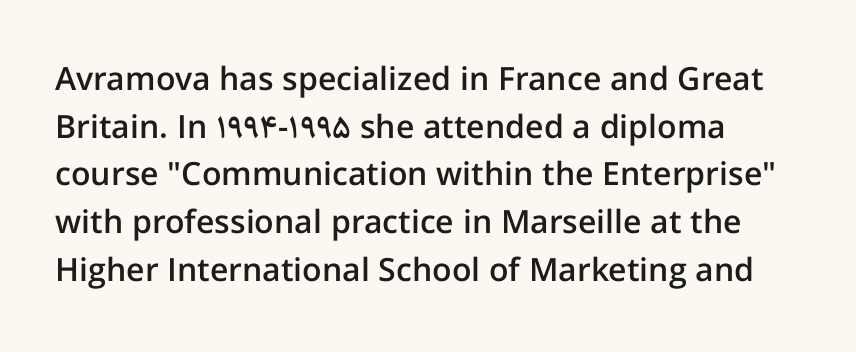
The foot of each line stays bare and open. Look at the tracking — it's just the regular setting, nothing added. A typesetter would mark this as roman, not italic. Every letter is mildly thick-stroked: semibold rather than bold.
